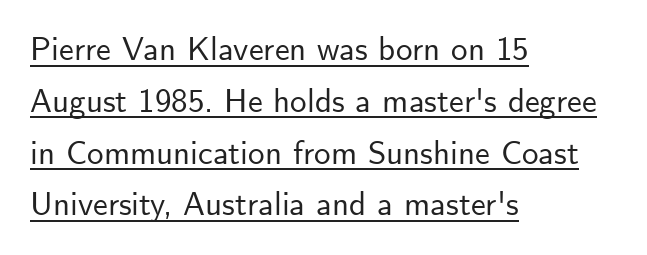
The image shows 33 px sans-serif type, upright; set left-aligned, normal line spacing (1.57x), normal letter spacing, underlined; low stroke contrast and a small x-height.
